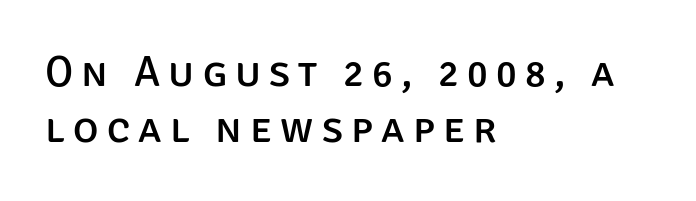
The type family on display is of the sans-serif kind. The space between consecutive lines is moderate. Note the varied advance widths — an 'i' is clearly narrower than an 'm'. A typesetter would mark this as roman, not italic. Honestly, there is no underline to notice here at all. The passage is arranged the way most books set body copy — flush left.
